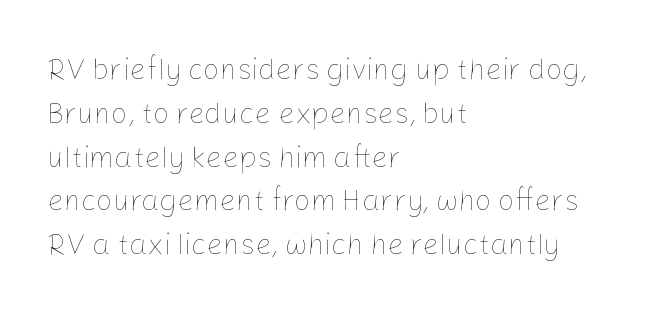
Caption: multi-line text, flush left, ragged right. A normal amount of white space separates one row of letters from the next. Stems and bowls with no extra thickness — not bold. How are the letters spaced? Ordinarily, with no added tracking.
